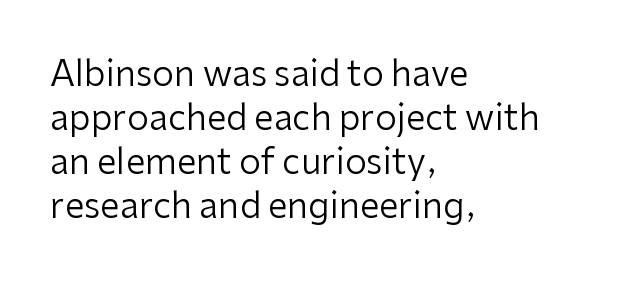
The image shows 35 px regular-weight sans-serif type, upright; set left-aligned, normal line spacing (1.26x), normal letter spacing, not underlined; low stroke contrast and a medium x-height.
